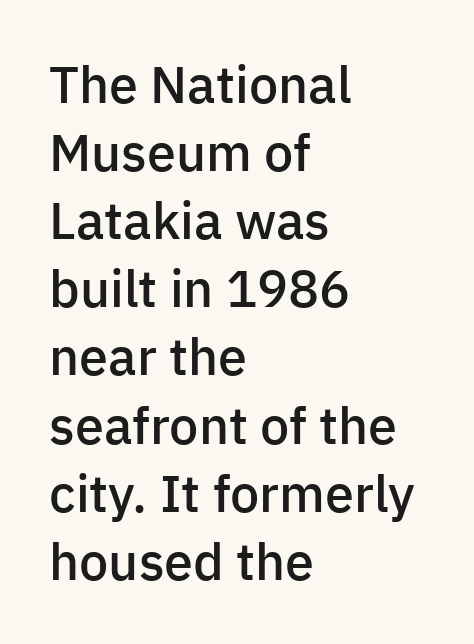
{"serif": "no", "italic": "no", "bold": "semi", "weight": "semibold", "width": "normal", "stroke_contrast": "low", "x_height": "medium", "monospaced": "no", "underline": "no", "align": "left", "line_spacing": "normal", "line_spacing_ratio": 1.31, "letter_spacing": "normal", "letter_spacing_em": 0.0, "glyph_px": 52}
